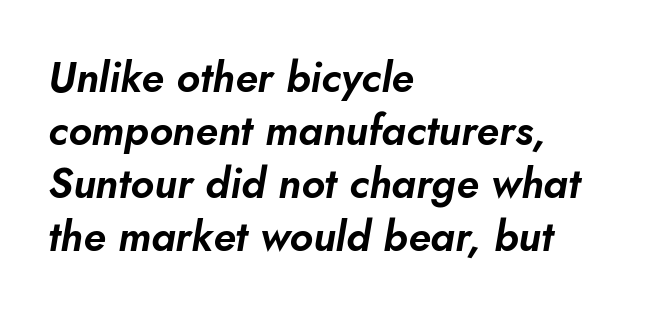
Regarding leading, the lines here are spaced in the standard way. Is the type slanted? Yes — the strokes lean at a clear angle. The compositor pushed each line to the left boundary. No word sits above an underline.
